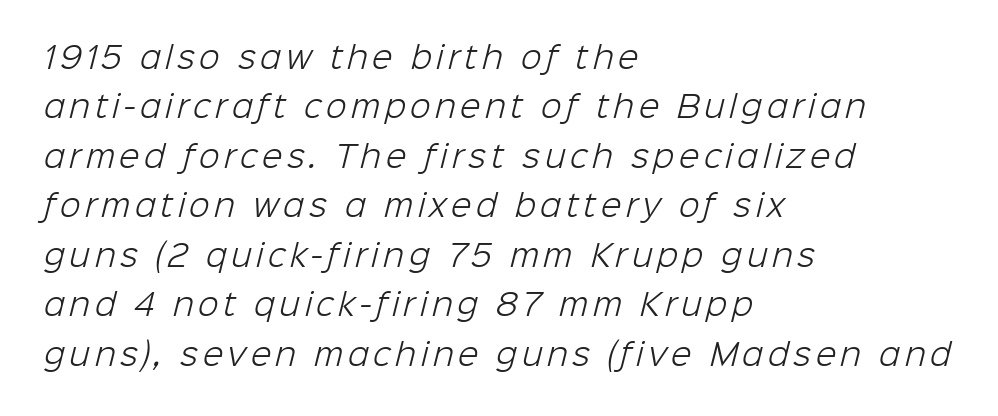
Letterform terminals end flat and unadorned throughout the passage. Is this a heavy cut? Hardly; it is regular or lighter. Do the characters align in a grid? No, the font is proportional. The setting favours the left margin, as ordinary paragraphs usually do. The baseline area is clear.
